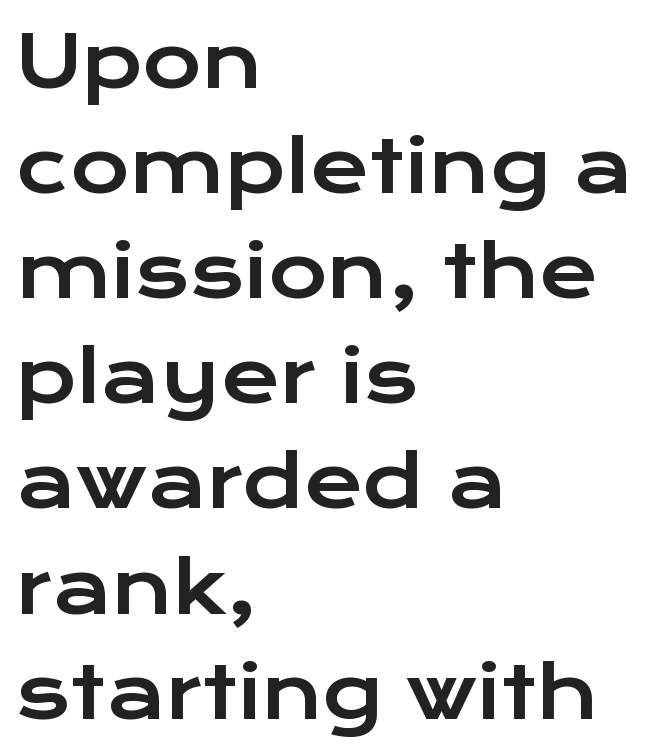
Reading down the column, the eye jumps a familiar distance to each next line. This rendering employs a face without finishing strokes, i.e., a sans-serif. Only glyphs here, with clear space below each row. Does extra space separate the letters? No, they use regular spacing. It's the straight-up-and-down kind of type.
